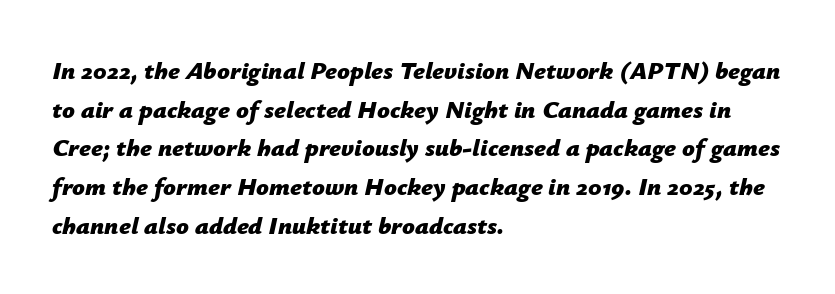
Q: Is the text bold? A: Yes.
Q: Is the text italic (slanted)? A: Yes, it leans right by about 12 degrees.
Q: Is the text underlined? A: No.
Q: How is the paragraph aligned? A: Left-aligned.
Q: Is the spacing between letters normal or unusually wide? A: Normal.
Q: Is the spacing between lines tight, normal or loose? A: Normal.
